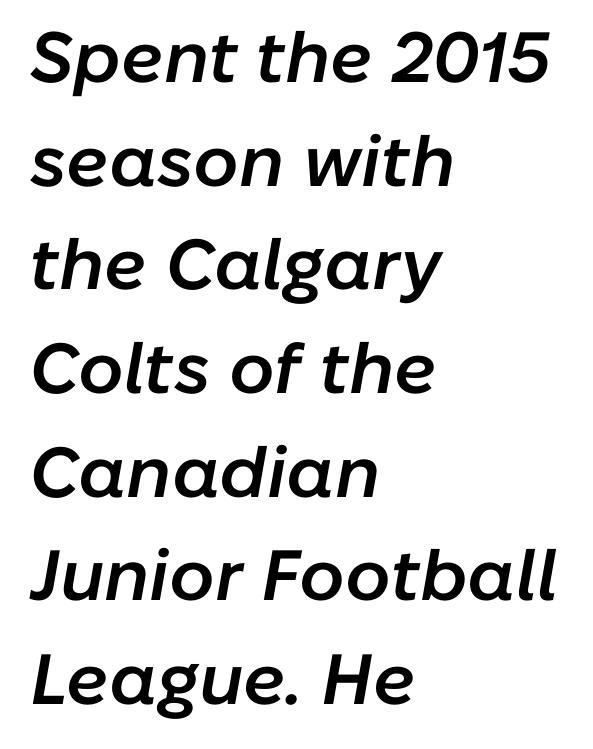
{"italic": "yes", "lean": "right", "slant_degrees": 10, "bold": "semi", "weight": "semibold", "width": "normal", "stroke_contrast": "low", "x_height": "medium", "monospaced": "no", "underline": "no", "align": "left", "line_spacing": "normal", "line_spacing_ratio": 1.46, "letter_spacing": "normal", "letter_spacing_em": 0.0, "glyph_px": 71}
